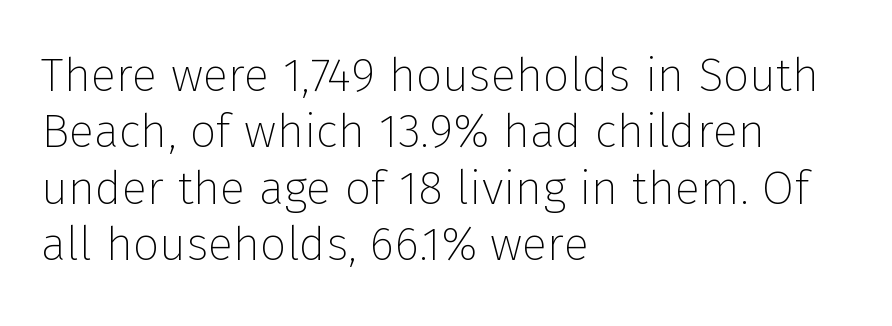
Words appear dense and cohesive because spacing is normal. This sample uses a sans-serif face. Anything drawn beneath the words? Only blank space. The letters advance in unequal steps, a hallmark of proportional type. These lines stack with their left ends in a neat column. The lettering holds an erect, upright posture throughout.
